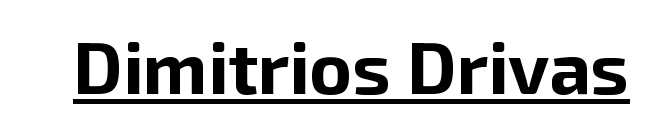
The image shows 73 px bold sans-serif type, upright; set normal letter spacing, underlined; low stroke contrast and a medium x-height.
